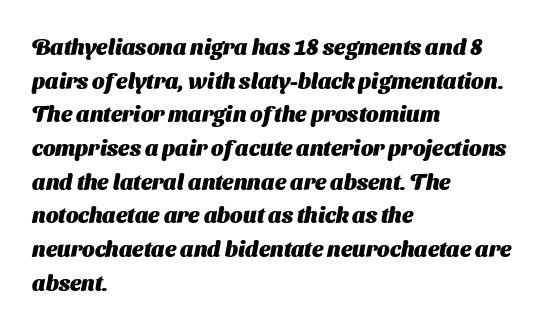
Q: Is the text bold? A: Yes.
Q: Is the text underlined? A: No.
Q: How is the paragraph aligned? A: Left-aligned.
Q: Is the spacing between letters normal or unusually wide? A: Normal.
Q: Is the spacing between lines tight, normal or loose? A: Normal.
